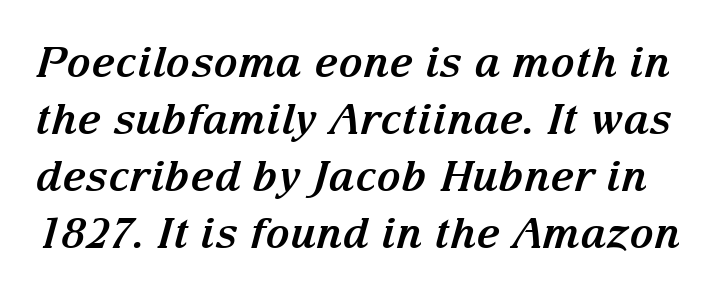
The image shows 42 px bold serif type, italic (leaning right); set normal line spacing (1.36x), normal letter spacing, not underlined; medium stroke contrast and a medium x-height.
